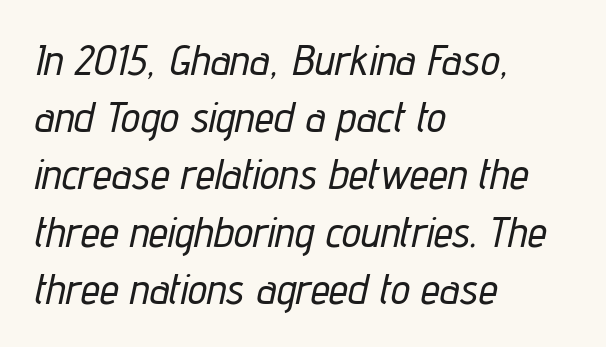
The image shows 43 px condensed type, italic (leaning right); set left-aligned, normal line spacing (1.33x), normal letter spacing, not underlined; low stroke contrast and a medium x-height.
